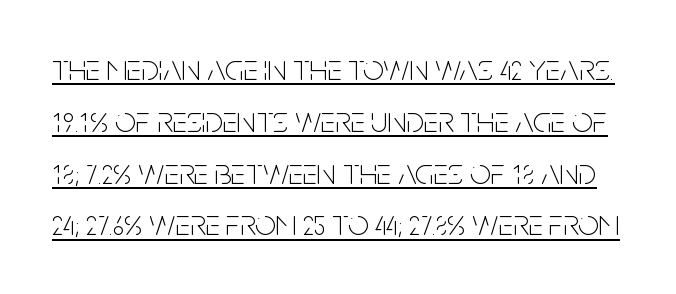
The image shows 37 px thin, condensed sans-serif type, upright; set normal line spacing (1.4x), normal letter spacing, underlined; low stroke contrast and a large x-height.
